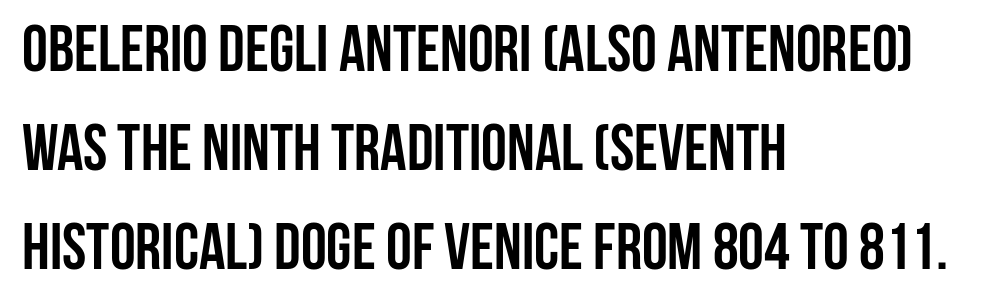
Q: Is the text bold? A: Yes.
Q: Is the text italic (slanted)? A: No, it is upright.
Q: Is the typeface a serif or a sans-serif typeface? A: Sans-serif.
Q: Is the text underlined? A: No.
Q: How is the paragraph aligned? A: Left-aligned.
Q: Is the spacing between letters normal or unusually wide? A: Normal.
Q: Is the spacing between lines tight, normal or loose? A: Normal.
Q: Width (condensed, normal, or wide)? A: Condensed.
Q: Stroke contrast? A: Low.
Q: x-height? A: Large.
Q: Monospaced? A: No.
